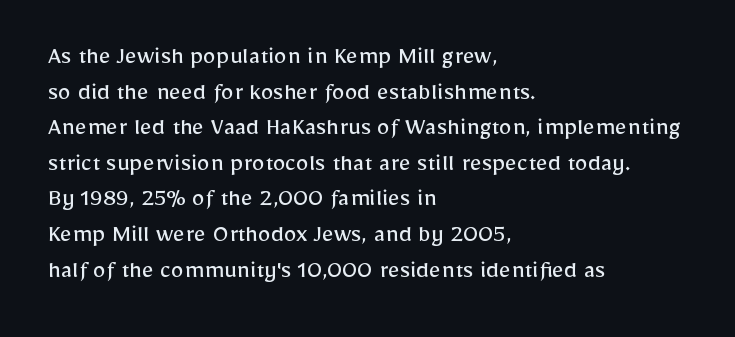
Q: Is the text bold? A: No.
Q: Is the text italic (slanted)? A: No, it is upright.
Q: Is the text underlined? A: No.
Q: How is the paragraph aligned? A: Left-aligned.
Q: Is the spacing between letters normal or unusually wide? A: Normal.
Q: Is the spacing between lines tight, normal or loose? A: Normal.
